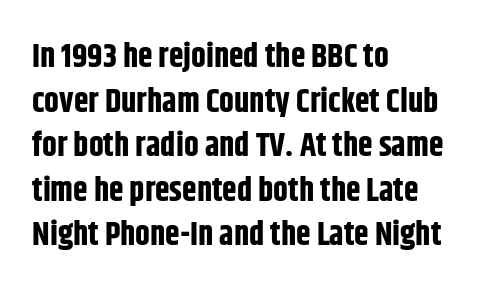
Designer's note — italics off, roman on. Varying glyph widths throughout — classic text-font behaviour. The baseline area is clear. Quick note: interline space is typical.
